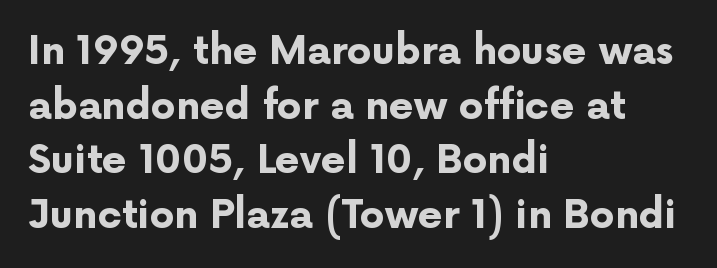
Q: Is the text bold? A: Yes.
Q: Is the text italic (slanted)? A: No, it is upright.
Q: Is the typeface a serif or a sans-serif typeface? A: Sans-serif.
Q: Is the text underlined? A: No.
Q: How is the paragraph aligned? A: Left-aligned.
Q: Is the spacing between letters normal or unusually wide? A: Normal.
Q: Is the spacing between lines tight, normal or loose? A: Normal.
Q: Width (condensed, normal, or wide)? A: Normal.
Q: Stroke contrast? A: Low.
Q: x-height? A: Medium.
Q: Monospaced? A: No.
